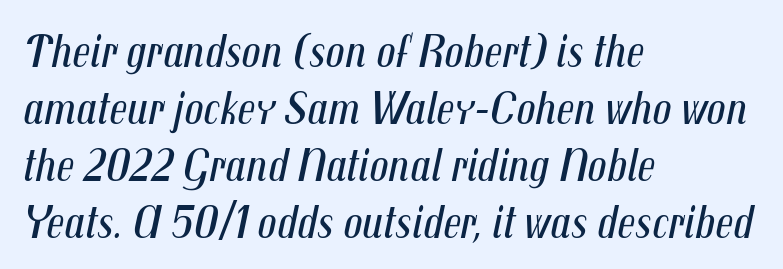
Style check: oblique. Nobody touched the tracking dial on this one. Glance below the letters and you will spot only blank space. The weight would be labelled regular, book, light, or lighter still. The passage shown is typed in a proportional face where columns would drift.
